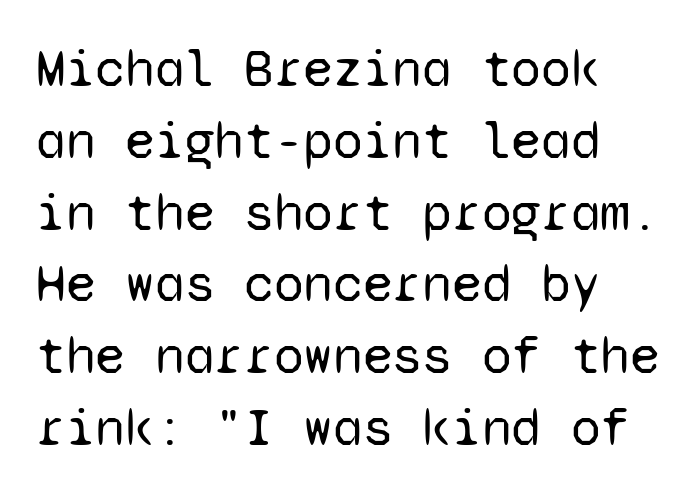
The image shows 54 px regular-weight sans-serif type, upright, monospaced; set left-aligned, normal line spacing (1.33x), normal letter spacing, not underlined; low stroke contrast and a medium x-height.
